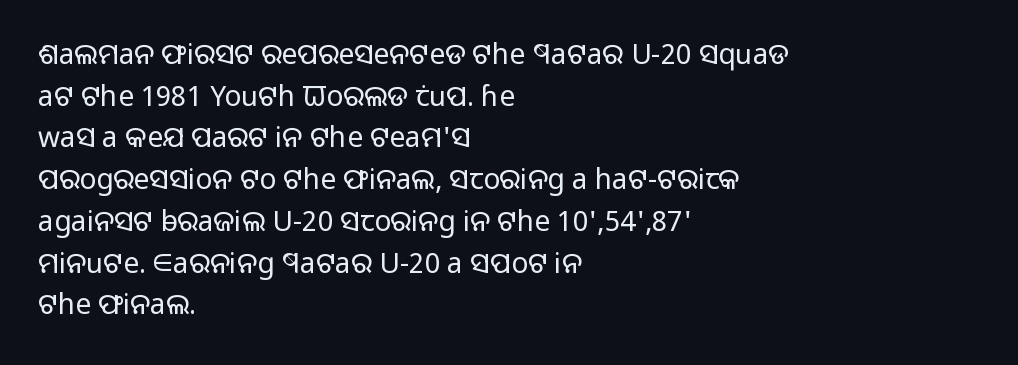
Q: Is the text bold? A: No.
Q: Is the text italic (slanted)? A: No, it is upright.
Q: Is the typeface a serif or a sans-serif typeface? A: Sans-serif.
Q: Is the text underlined? A: No.
Q: How is the paragraph aligned? A: Left-aligned.
Q: Is the spacing between letters normal or unusually wide? A: Normal.
Q: Is the spacing between lines tight, normal or loose? A: Normal.
Q: Width (condensed, normal, or wide)? A: Normal.
Q: Stroke contrast? A: Low.
Q: x-height? A: Medium.
Q: Monospaced? A: No.
